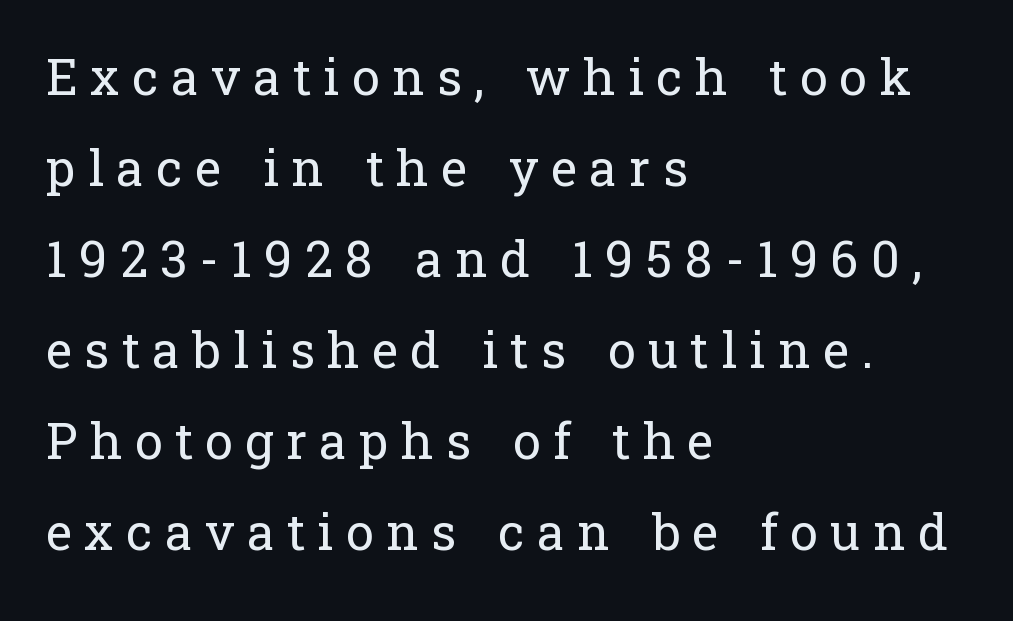
The lines are quadded left. No extra ink here — the face is not bold. I'd call this a serif setting — the letters wear small feet. Short note: letters widely spaced. Proportional: the letters do not fall into vertical columns. This sample uses an upright cut, with every glyph sitting square on the baseline.
